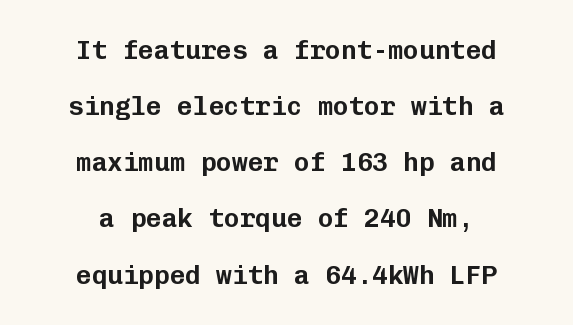
{"italic": "no", "underline": "no", "align": "center", "line_spacing": "loose", "line_spacing_ratio": 2.16, "letter_spacing": "normal", "letter_spacing_em": 0.0, "glyph_px": 26}
